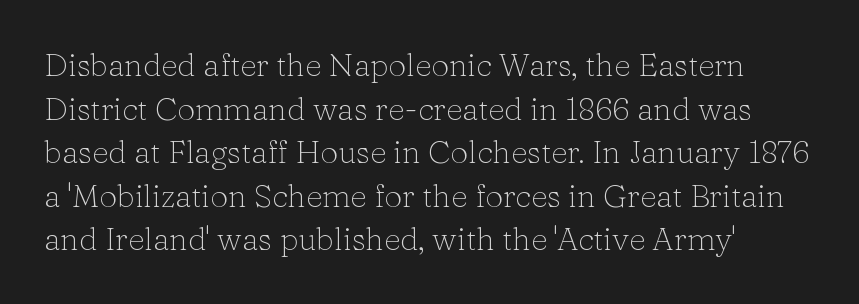
Regular leading. Note the varied advance widths — an 'i' is clearly narrower than an 'm'. Compared with a centered layout, this one pins lines to the left instead. Compared with typical body copy, the letter spacing here is the same. Descenders hang freely into open space.
